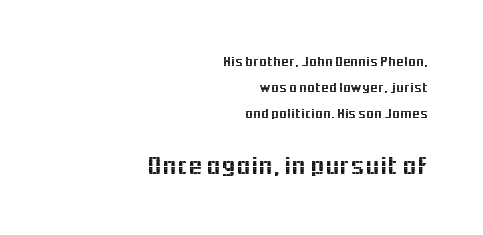
{"italic": "no", "underline": "no", "align": "right", "line_spacing_ratio": 1.87, "letter_spacing": "normal", "letter_spacing_em": 0.0, "larger_block": "second", "size_ratio": 1.86, "glyph_px": 26}
